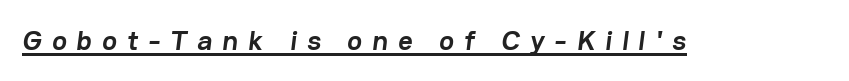
Q: Is the text bold? A: Yes.
Q: Is the typeface a serif or a sans-serif typeface? A: Sans-serif.
Q: Is the text underlined? A: Yes.
Q: Is the spacing between letters normal or unusually wide? A: Unusually wide.
Q: Width (condensed, normal, or wide)? A: Normal.
Q: Stroke contrast? A: Low.
Q: x-height? A: Medium.
Q: Monospaced? A: No.
